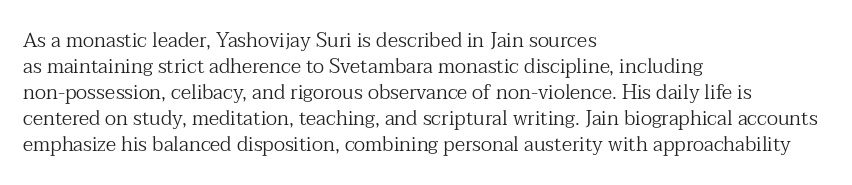
{"italic": "no", "bold": "no", "underline": "no", "align": "left", "line_spacing": "normal", "line_spacing_ratio": 1.3, "letter_spacing": "normal", "letter_spacing_em": 0.0, "glyph_px": 20}
